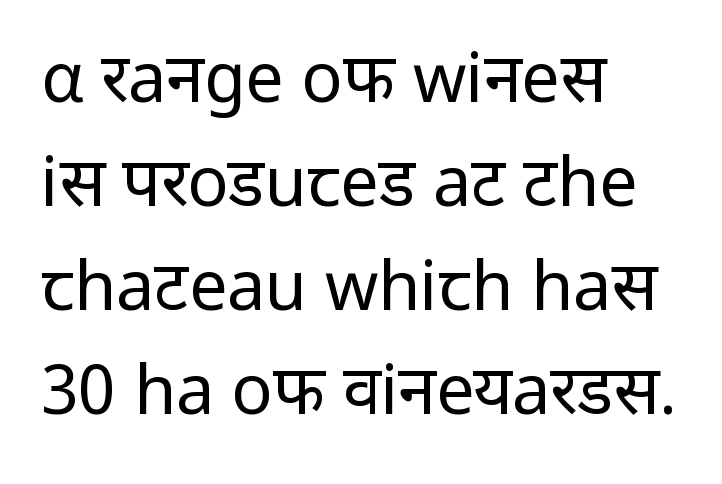
How are the letters spaced? Ordinarily, with no added tracking. Only glyphs here, with clear space below each row. Stem width sits at or under what a default text font uses. What kind of face is this? One without serifs — a sans.
